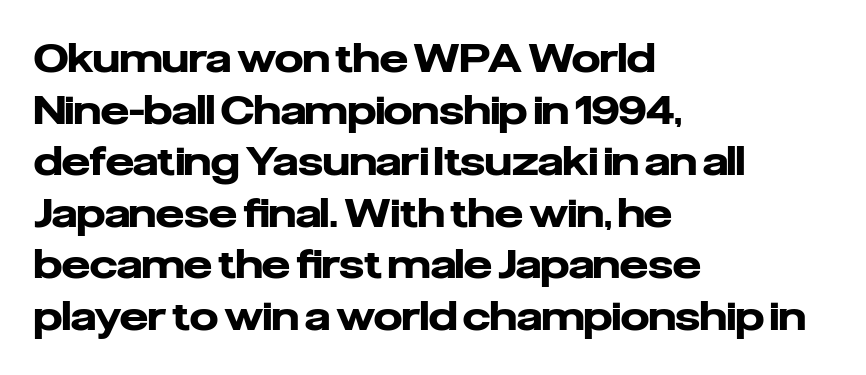
Rows of type keep a routine distance in the vertical direction. To sum up the face: it is a sans, with no serifs. The passage shown is not underscored anywhere. The rendering anchors every line to the left-hand side.
